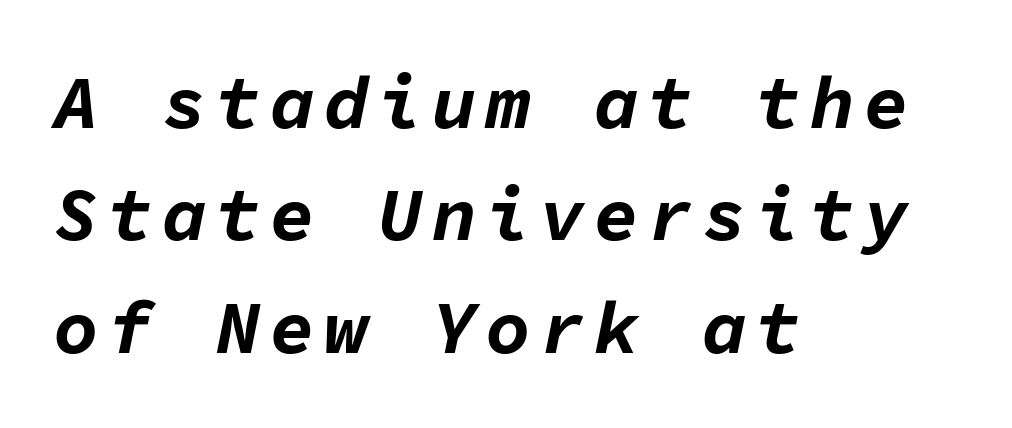
On the weight axis this lands at bold, roughly 700. Style check: oblique. The paragraph has a hard left edge and a soft right edge. Any mark beneath the type? The region is blank.
